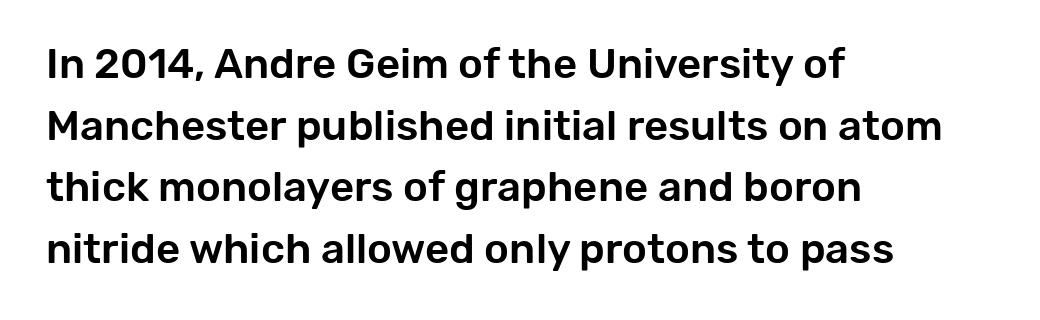
The image shows 42 px sans-serif type, upright; set left-aligned, normal line spacing (1.47x), normal letter spacing, not underlined; low stroke contrast and a medium x-height.
